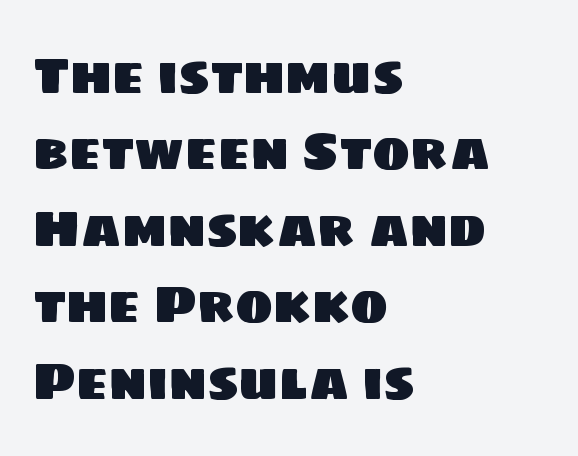
The rendering uses natural spacing where letterforms have individual widths. The rendering uses a moderate line-height, typical for paragraphs. A sans-serif font was chosen for this passage. No extra tracking has been applied to these lines. Only glyphs here, with clear space below each row. Caption: multi-line text, flush left, ragged right.
